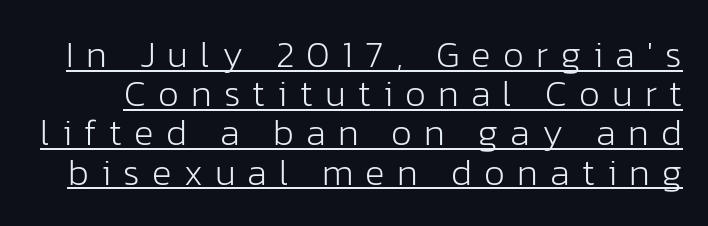
{"serif": "no", "italic": "no", "bold": "no", "weight": "light", "width": "normal", "stroke_contrast": "low", "x_height": "medium", "monospaced": "no", "underline": "yes", "line_spacing": "tight", "line_spacing_ratio": 1.06, "letter_spacing": "wide", "letter_spacing_em": 0.33, "glyph_px": 37}
